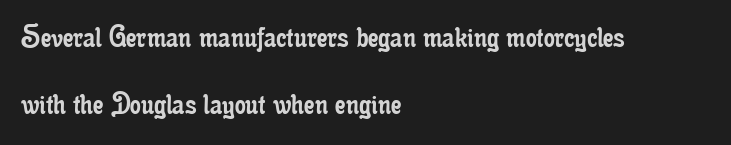
Q: Is the text bold? A: No.
Q: Is the text italic (slanted)? A: No, it is upright.
Q: Is the typeface a serif or a sans-serif typeface? A: Serif.
Q: Is the text underlined? A: No.
Q: How is the paragraph aligned? A: Left-aligned.
Q: Is the spacing between letters normal or unusually wide? A: Normal.
Q: Is the spacing between lines tight, normal or loose? A: Loose.
Q: Width (condensed, normal, or wide)? A: Condensed.
Q: Stroke contrast? A: Low.
Q: x-height? A: Small.
Q: Monospaced? A: No.
